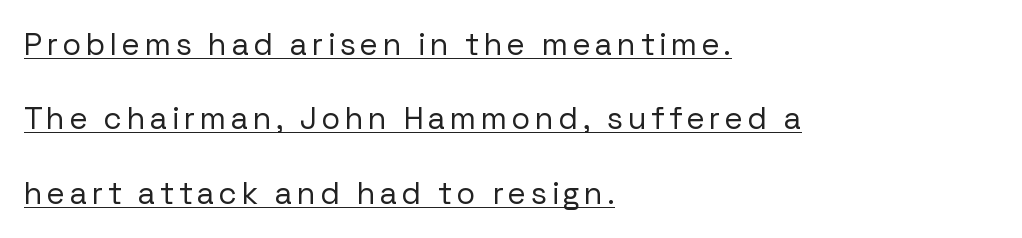
{"serif": "no", "italic": "no", "bold": "no", "weight": "regular", "width": "normal", "stroke_contrast": "low", "x_height": "medium", "monospaced": "no", "underline": "yes", "align": "left", "line_spacing": "loose", "line_spacing_ratio": 2.4, "glyph_px": 31}
